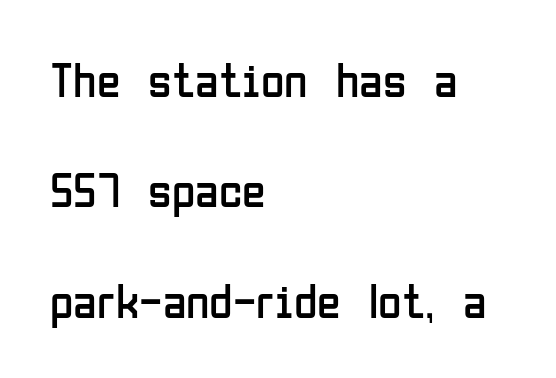
Spacing verdict: proportional, widths tailored to each character. Caption: multi-line text, flush left, ragged right. Look at the tracking — it's just the regular setting, nothing added. Note: no serifs on the glyphs.
